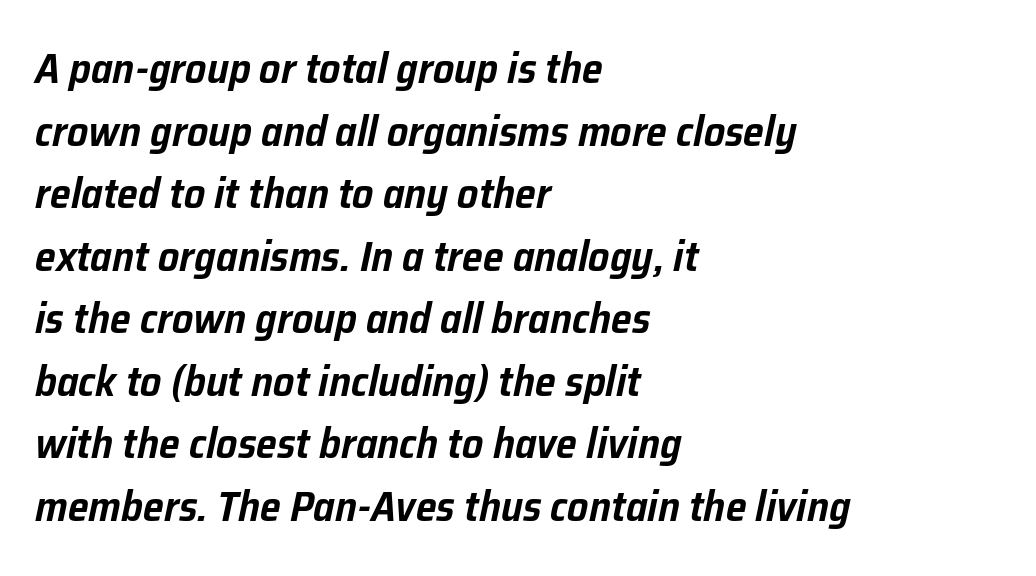
Spacing verdict: proportional, widths tailored to each character. Look at the tracking — it's just the regular setting, nothing added. Normally led — the rows are evenly, conventionally spaced. The baseline area is clear. Teacher's note: observe the even left margin — that is flush-left alignment.
